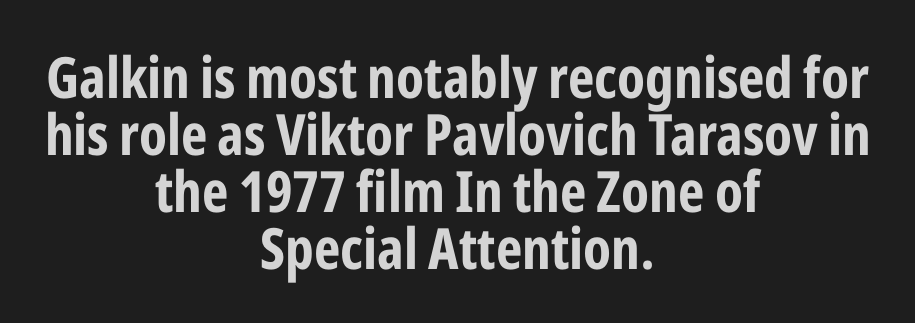
You can tell from the bare stems that sans-serif type was used. Line starts and ends both wander, symmetrically. Each word holds together tightly as a unit, with standard inter-letter gaps. Each row of text sits above clean, open space. The leading is snug, giving the passage a crowded texture. The typesetting leans heavy: a genuine bold.
